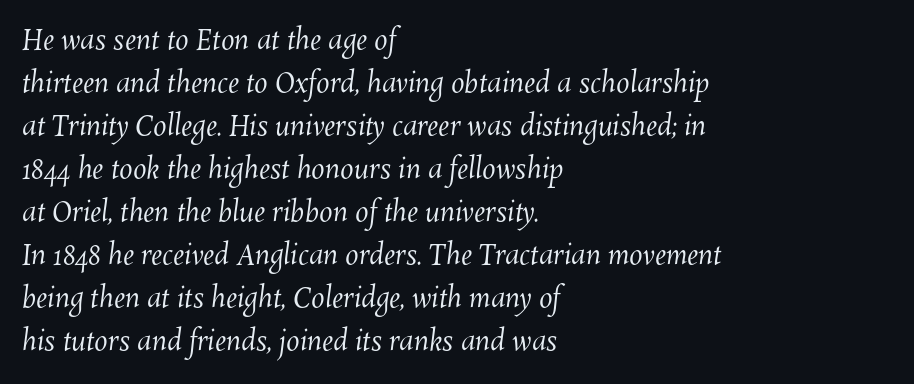
The strokes carry an ordinary text weight at most. Lines of text with bare space underneath. Summary of vertical rhythm: regular, with standard interline spacing. The setting favours the left margin, as ordinary paragraphs usually do. The gaps between neighbouring characters are ordinary and unremarkable.
